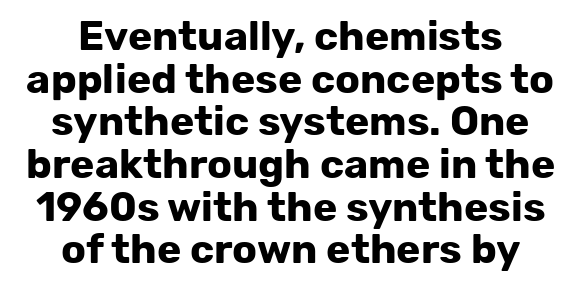
Q: Is the text bold? A: Yes.
Q: Is the text italic (slanted)? A: No, it is upright.
Q: Is the typeface a serif or a sans-serif typeface? A: Sans-serif.
Q: Is the text underlined? A: No.
Q: How is the paragraph aligned? A: Centered.
Q: Is the spacing between letters normal or unusually wide? A: Normal.
Q: Is the spacing between lines tight, normal or loose? A: Tight.
Q: Width (condensed, normal, or wide)? A: Normal.
Q: Stroke contrast? A: Low.
Q: x-height? A: Medium.
Q: Monospaced? A: No.
